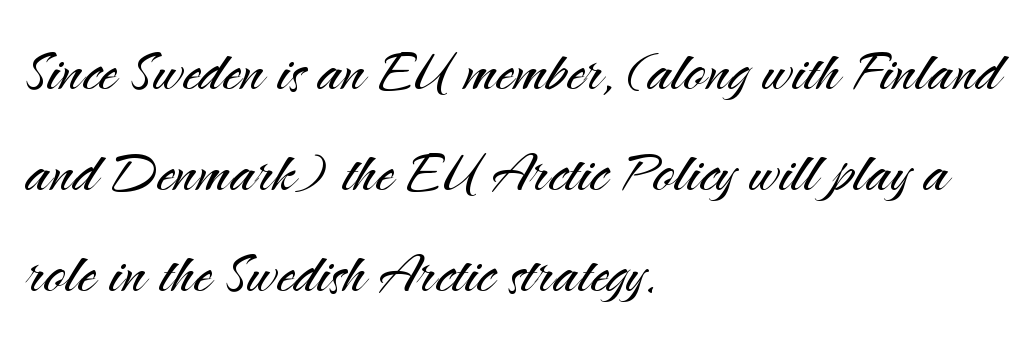
Q: Is the text bold? A: No.
Q: Is the text italic (slanted)? A: Yes.
Q: Is the typeface a serif or a sans-serif typeface? A: Sans-serif.
Q: Is the text underlined? A: No.
Q: How is the paragraph aligned? A: Left-aligned.
Q: Is the spacing between letters normal or unusually wide? A: Normal.
Q: Is the spacing between lines tight, normal or loose? A: Normal.
Q: Width (condensed, normal, or wide)? A: Normal.
Q: Stroke contrast? A: Medium.
Q: x-height? A: Small.
Q: Monospaced? A: No.
